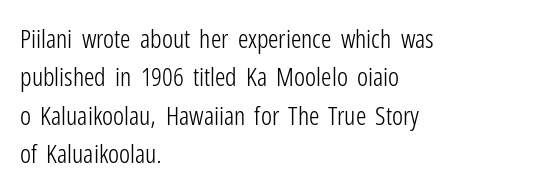
The image shows 26 px text type, upright; set left-aligned, normal line spacing (1.48x), normal letter spacing, not underlined.
